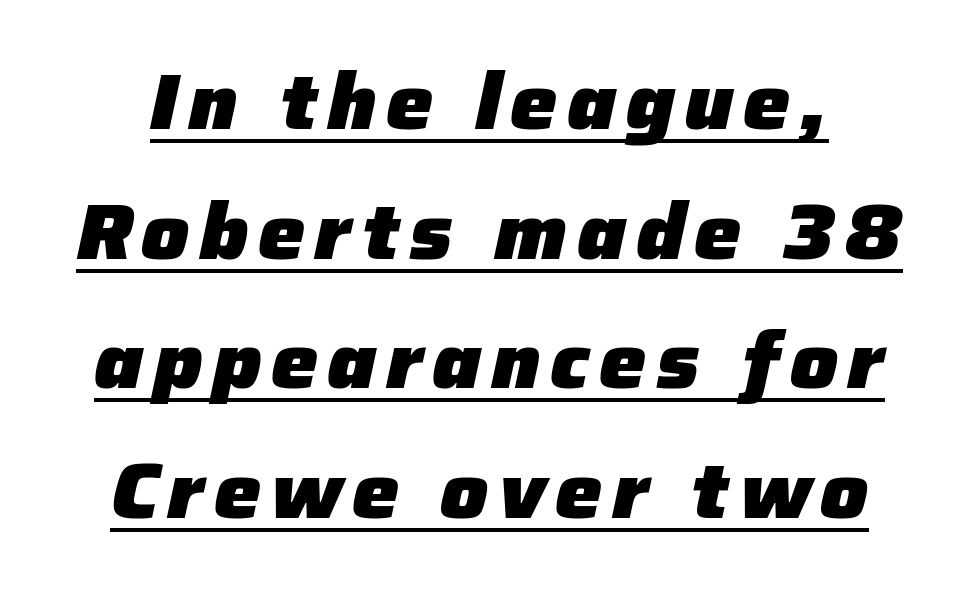
Regarding leading, the lines here are spaced in the standard way. Proportional: the letters do not fall into vertical columns. Visually the block forms a symmetrical silhouette, jagged on both flanks. The passage shown leans; its letterforms are oblique. Plenty of ink on the page — the face is bold.
